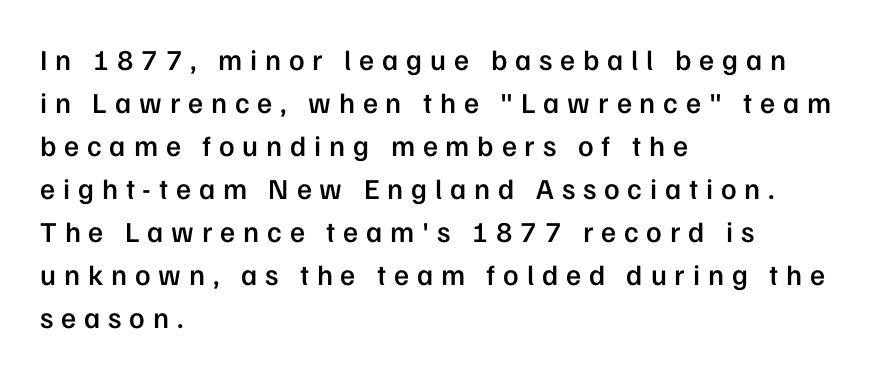
Here the designer chose a conventional face with non-uniform glyph widths. The vertical gap from one line to the next is medium. Each line starts at the same left margin while the right side varies. The rendering shows plain stroke endings on the letterforms — a sans-serif design. The string is rendered with underlining switched off. Posture: straight, roman, zero tilt.
